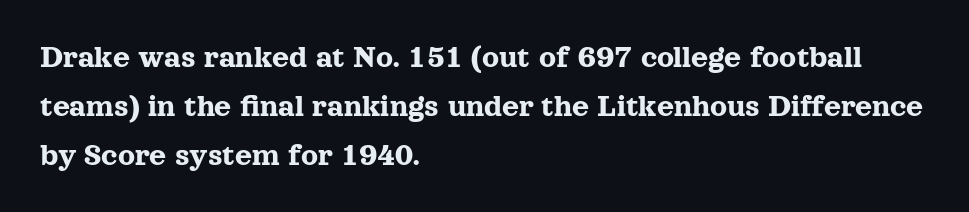
{"serif": "yes", "italic": "no", "width": "normal", "x_height": "medium", "monospaced": "no", "underline": "no", "align": "left", "line_spacing": "normal", "line_spacing_ratio": 1.48, "letter_spacing": "normal", "letter_spacing_em": 0.0, "glyph_px": 33}
